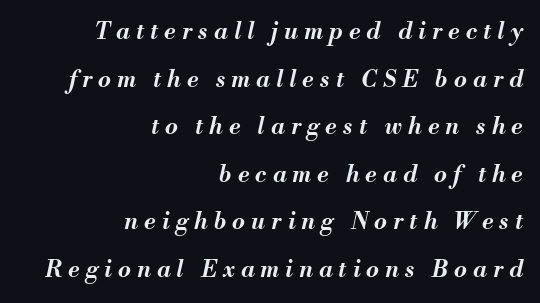
Q: Is the text bold? A: Yes.
Q: Is the text italic (slanted)? A: Yes, it leans right by about 13 degrees.
Q: Is the text underlined? A: No.
Q: How is the paragraph aligned? A: Right-aligned.
Q: Is the spacing between letters normal or unusually wide? A: Unusually wide.
Q: Is the spacing between lines tight, normal or loose? A: Loose.
